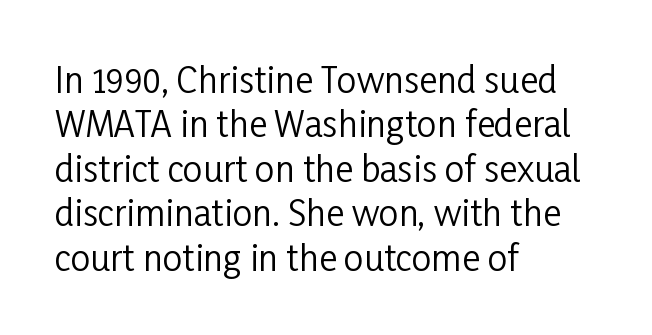
Q: Is the text bold? A: No.
Q: Is the text italic (slanted)? A: No, it is upright.
Q: Is the typeface a serif or a sans-serif typeface? A: Sans-serif.
Q: Is the text underlined? A: No.
Q: How is the paragraph aligned? A: Left-aligned.
Q: Is the spacing between letters normal or unusually wide? A: Normal.
Q: Is the spacing between lines tight, normal or loose? A: Normal.
Q: Width (condensed, normal, or wide)? A: Condensed.
Q: Stroke contrast? A: Low.
Q: x-height? A: Medium.
Q: Monospaced? A: No.
